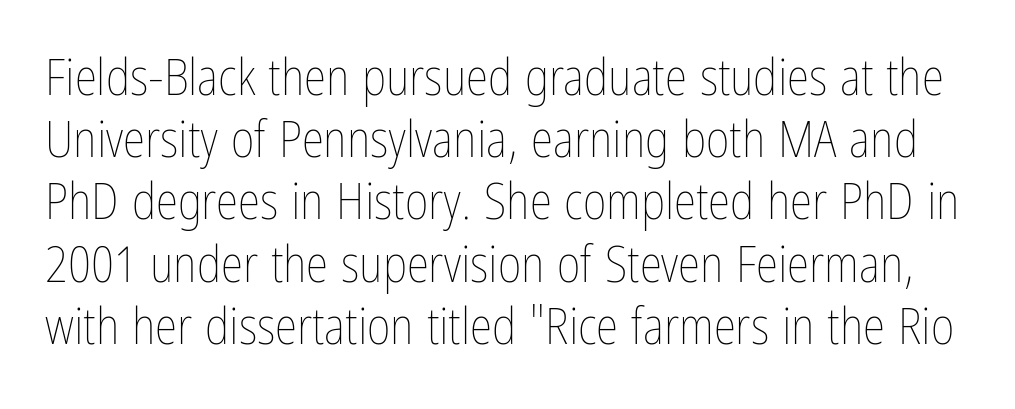
{"italic": "no", "bold": "no", "weight": "thin", "width": "condensed", "stroke_contrast": "low", "x_height": "medium", "monospaced": "no", "underline": "no", "line_spacing_ratio": 1.22, "letter_spacing": "normal", "letter_spacing_em": 0.0, "glyph_px": 51}
